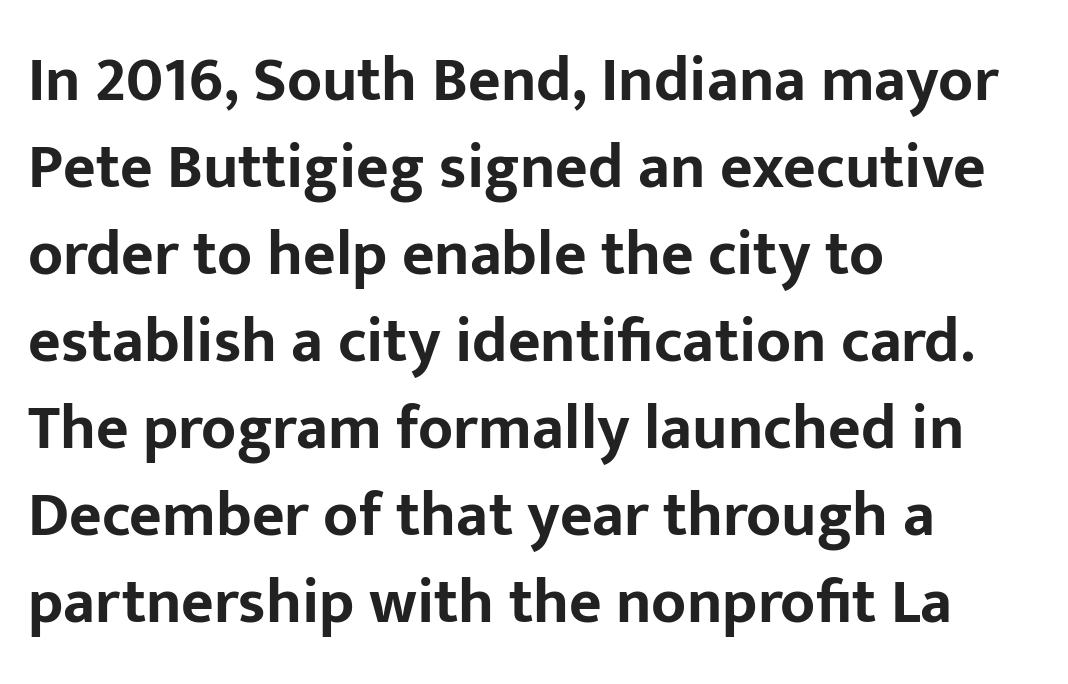
These lines were composed using upright roman letters. The designer went with a sans here, leaving each stem footless. Compared with typical paragraphs, the rows here are spaced about the same. You'd pick this weight for a headline — it's a proper bold. Each word holds together tightly as a unit, with standard inter-letter gaps.
